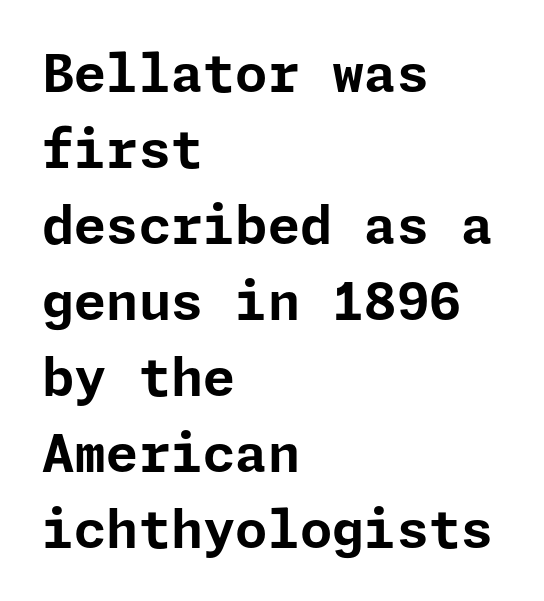
The image shows 52 px bold sans-serif type, upright; set left-aligned, normal line spacing (1.46x), normal letter spacing, not underlined; low stroke contrast and a medium x-height.
